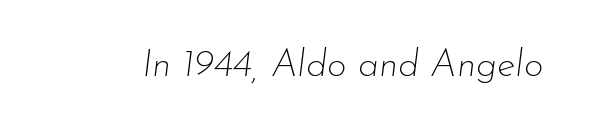
Think of a printed novel: that variable character pitch is what you see here. Compared with a typical body face, this is equally light or lighter still. Each row of text sits above clean, open space. A typesetter would call this zero additional tracking. The typography opts for an oblique posture over an upright one.
